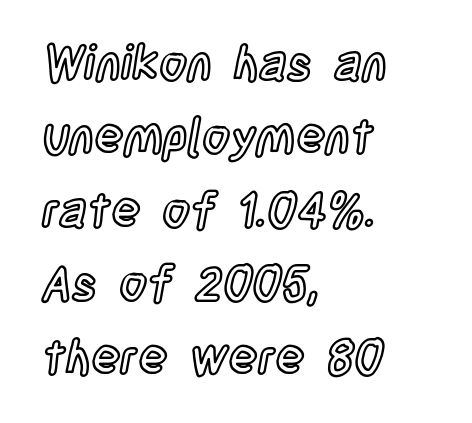
Q: Is the text italic (slanted)? A: Yes.
Q: Is the text underlined? A: No.
Q: How is the paragraph aligned? A: Left-aligned.
Q: Is the spacing between letters normal or unusually wide? A: Normal.
Q: Is the spacing between lines tight, normal or loose? A: Normal.
Q: Width (condensed, normal, or wide)? A: Condensed.
Q: x-height? A: Large.
Q: Monospaced? A: No.
